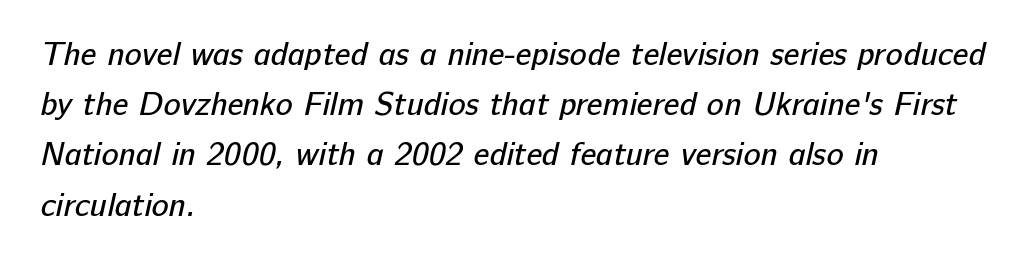
The image shows 32 px regular-weight sans-serif type; set left-aligned, normal line spacing (1.57x), normal letter spacing, not underlined; low stroke contrast and a medium x-height.
